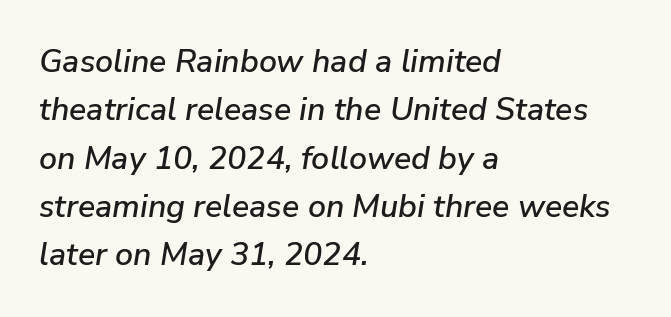
{"italic": "yes", "lean": "right", "slant_degrees": 9, "width": "normal", "stroke_contrast": "low", "x_height": "medium", "monospaced": "no", "underline": "no", "align": "left", "line_spacing": "normal", "line_spacing_ratio": 1.51, "letter_spacing": "normal", "letter_spacing_em": 0.0, "glyph_px": 32}
